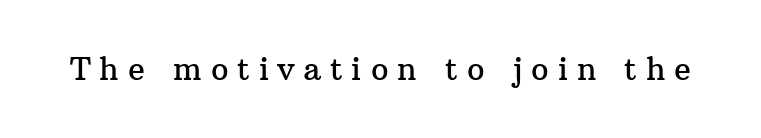
{"serif": "yes", "italic": "no", "width": "normal", "stroke_contrast": "medium", "x_height": "medium", "monospaced": "no", "underline": "no", "letter_spacing": "wide", "letter_spacing_em": 0.29, "glyph_px": 31}
